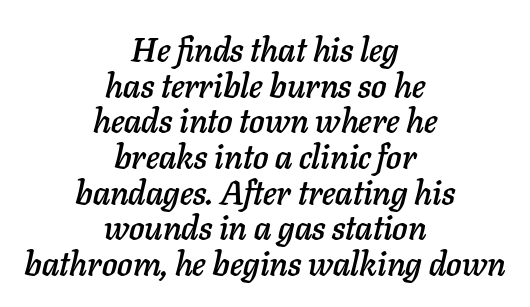
Q: Is the text italic (slanted)? A: Yes, it leans right by about 11 degrees.
Q: Is the text underlined? A: No.
Q: How is the paragraph aligned? A: Centered.
Q: Is the spacing between letters normal or unusually wide? A: Normal.
Q: Is the spacing between lines tight, normal or loose? A: Tight.
Q: Width (condensed, normal, or wide)? A: Normal.
Q: Stroke contrast? A: Low.
Q: x-height? A: Medium.
Q: Monospaced? A: No.
